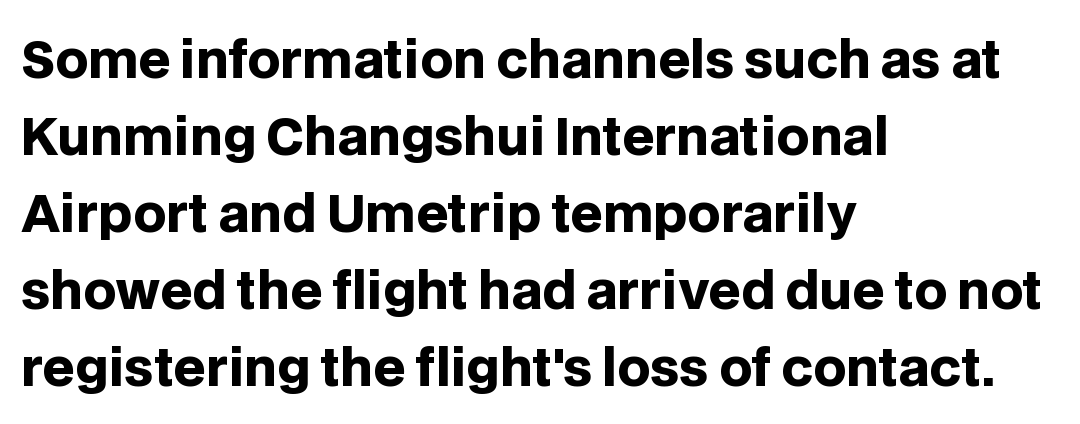
{"serif": "no", "italic": "no", "bold": "yes", "weight": "heavy", "width": "normal", "stroke_contrast": "low", "x_height": "large", "monospaced": "no", "underline": "no", "align": "left", "line_spacing": "normal", "line_spacing_ratio": 1.51, "letter_spacing": "normal", "letter_spacing_em": 0.0, "glyph_px": 51}
